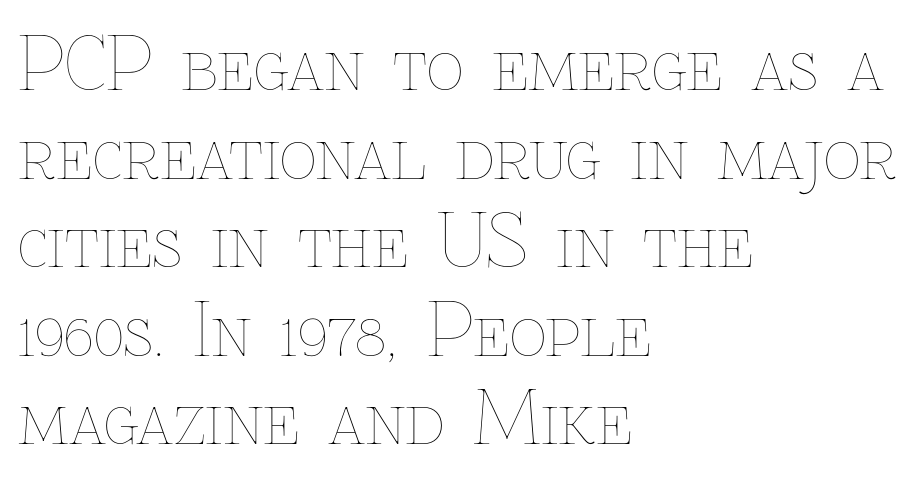
Letters rest on an invisible, unmarked baseline. Proportional: the letters do not fall into vertical columns. Observe the ordinary spacing: letters are neighbours, not strangers. Reading down the block, your eye returns to a fixed left position each line.
